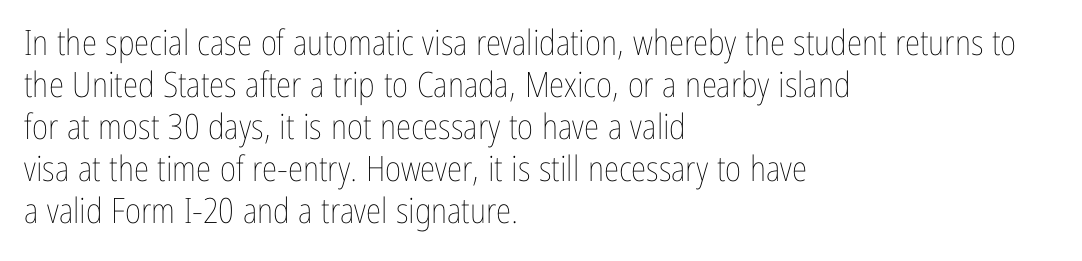
Letters have the restrained weight of plain body copy at most. Where is the straight margin? On the left. In terms of posture, this sample is upright. Any mark beneath the type? The region is blank. Words appear dense and cohesive because spacing is normal. The face used here is proportionally spaced, like ordinary book or web type.
